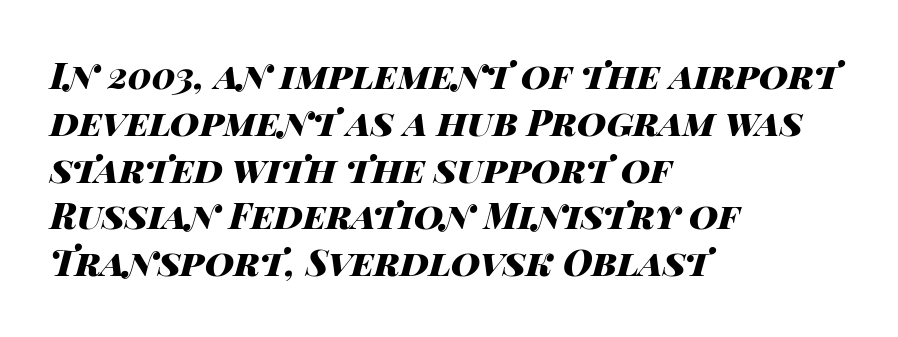
How would I describe the line gaps? Plain and ordinary. Here the designer chose a conventional face with non-uniform glyph widths. Anything drawn beneath the words? Only blank space. The setting favours the left margin, as ordinary paragraphs usually do. This sample uses plain, unmodified letter spacing.
